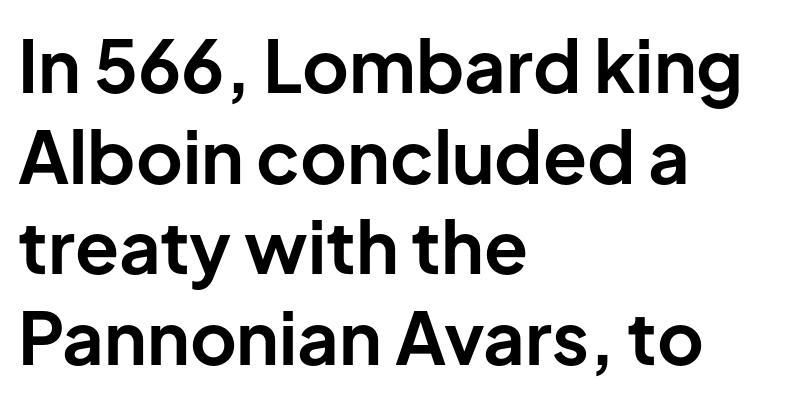
Q: Is the text bold? A: Yes.
Q: Is the text italic (slanted)? A: No, it is upright.
Q: Is the typeface a serif or a sans-serif typeface? A: Sans-serif.
Q: Is the text underlined? A: No.
Q: How is the paragraph aligned? A: Left-aligned.
Q: Is the spacing between letters normal or unusually wide? A: Normal.
Q: Is the spacing between lines tight, normal or loose? A: Normal.
Q: Width (condensed, normal, or wide)? A: Normal.
Q: Stroke contrast? A: Low.
Q: x-height? A: Medium.
Q: Monospaced? A: No.
